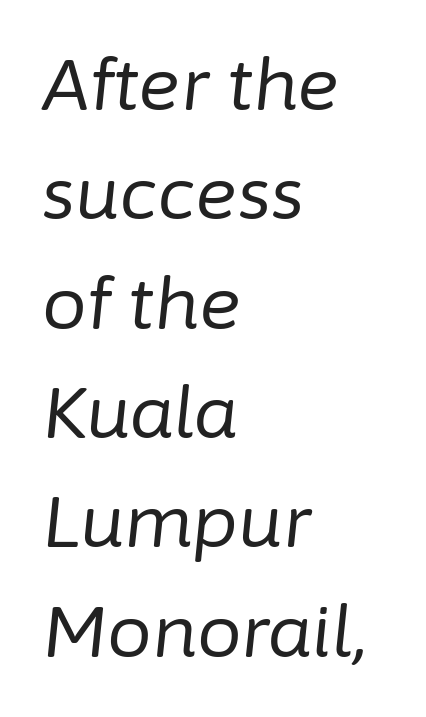
The image shows 71 px regular-weight type, italic (leaning right); set left-aligned, normal line spacing (1.54x), normal letter spacing, not underlined; low stroke contrast and a medium x-height.
